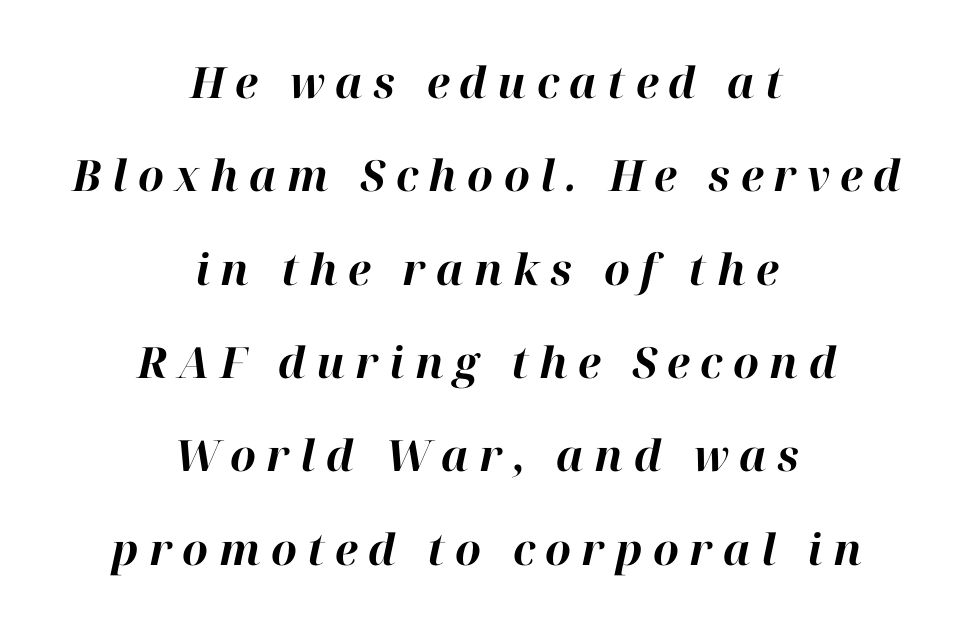
The image shows 43 px bold type, italic (leaning right); set centered, loose line spacing (2.17x), unusually wide letter spacing (+0.24 em), not underlined; high stroke contrast and a medium x-height.
